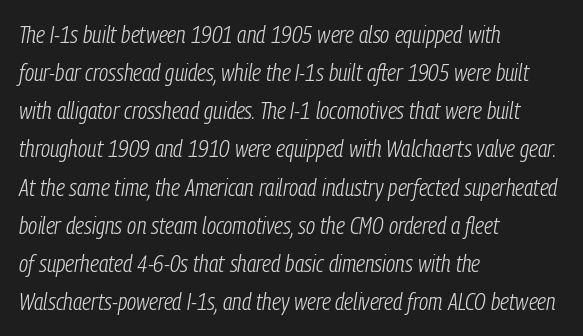
Layout note: lines flush left. Stems here are at most as thick as an everyday book face. The whole block is typeset with a tilt. These lines sit exactly where default settings would place them. Descenders hang freely into open space.
